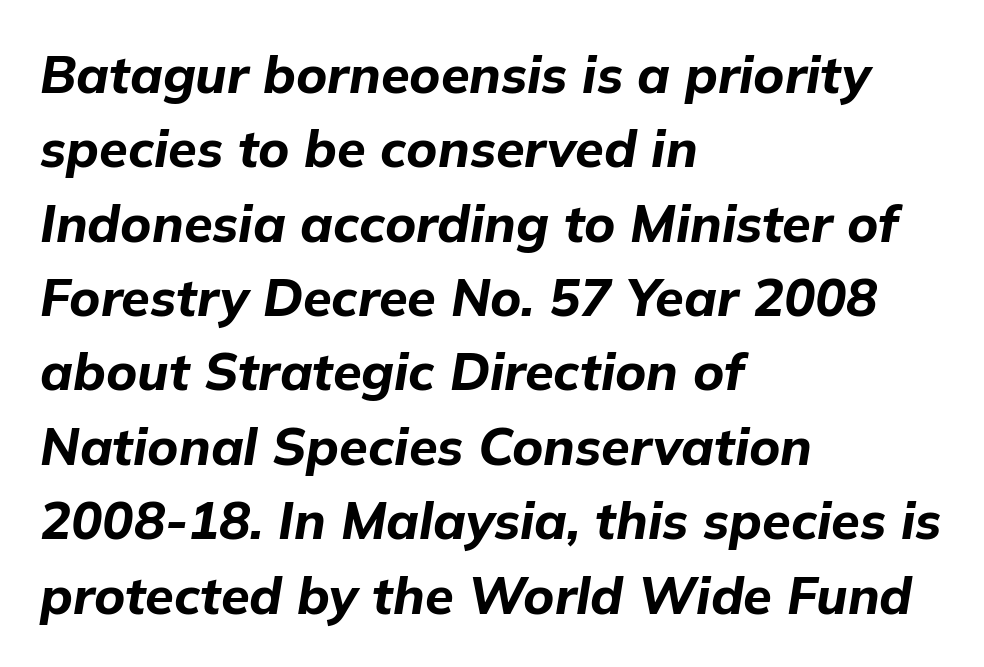
The image shows 52 px bold type, italic (leaning right); set left-aligned, normal line spacing (1.43x), normal letter spacing, not underlined; low stroke contrast and a medium x-height.
